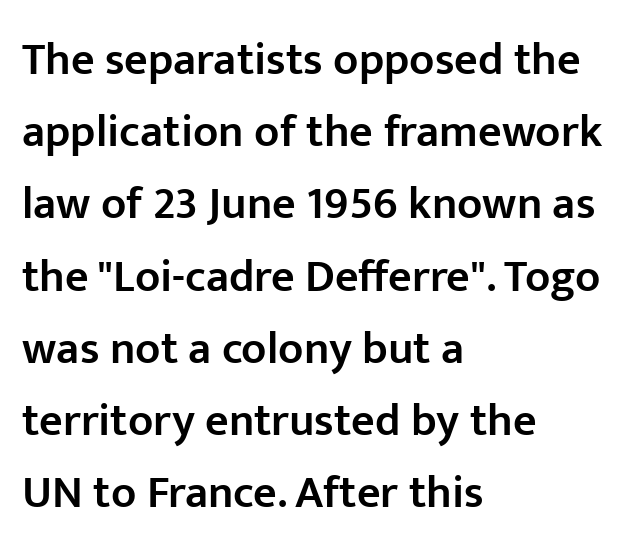
The image shows 46 px semibold sans-serif type, upright; set left-aligned, normal line spacing (1.57x), normal letter spacing, not underlined; low stroke contrast and a medium x-height.
